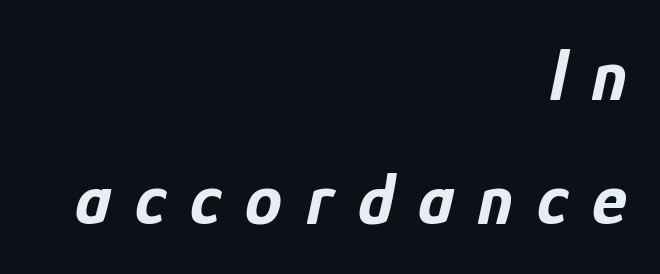
Q: Is the text bold? A: Yes.
Q: Is the text italic (slanted)? A: Yes, it leans right by about 12 degrees.
Q: Is the text underlined? A: No.
Q: How is the paragraph aligned? A: Right-aligned.
Q: Is the spacing between letters normal or unusually wide? A: Unusually wide.
Q: Is the spacing between lines tight, normal or loose? A: Normal.
Q: Width (condensed, normal, or wide)? A: Condensed.
Q: Stroke contrast? A: Low.
Q: x-height? A: Medium.
Q: Monospaced? A: No.
